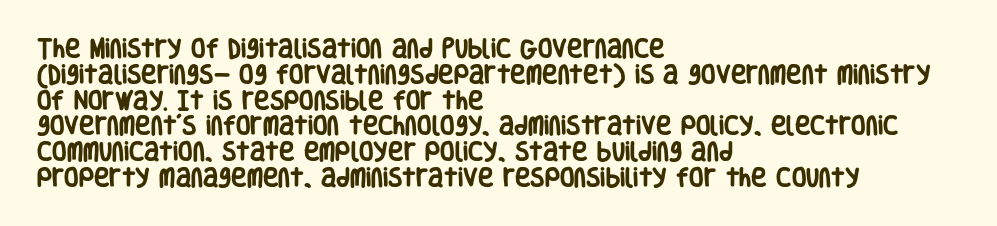
{"italic": "no", "bold": "yes", "underline": "no", "align": "left", "line_spacing_ratio": 1.23, "letter_spacing": "normal", "letter_spacing_em": 0.0, "glyph_px": 21}
